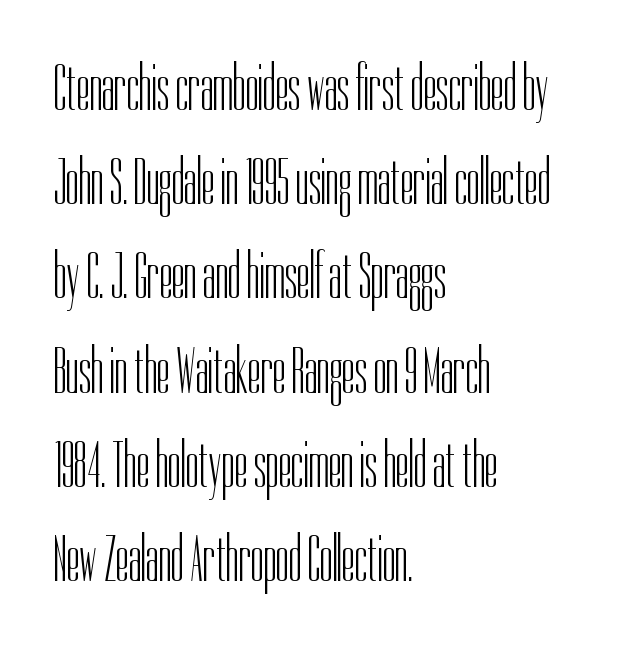
These lines are composed in type without serifs. The letters advance in unequal steps, a hallmark of proportional type. The letterforms sit shoulder to shoulder at normal distance. The lines in this sample share a left origin and differ only in where they stop. Notice how the stems are strictly vertical — no italics here.
